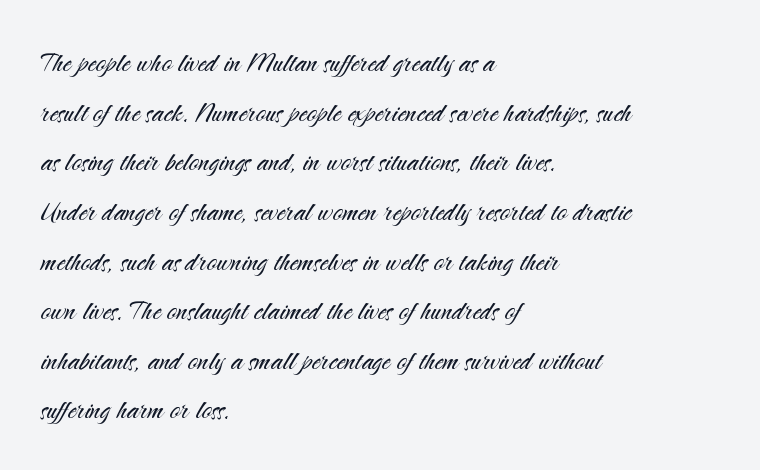
The image shows 34 px light sans-serif type; set left-aligned, normal line spacing (1.46x), normal letter spacing, not underlined; medium stroke contrast and a small x-height.
